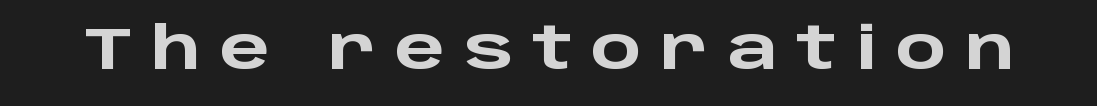
The image shows 59 px heavy, wide sans-serif type, upright; set unusually wide letter spacing (+0.32 em), not underlined; low stroke contrast and a large x-height.
